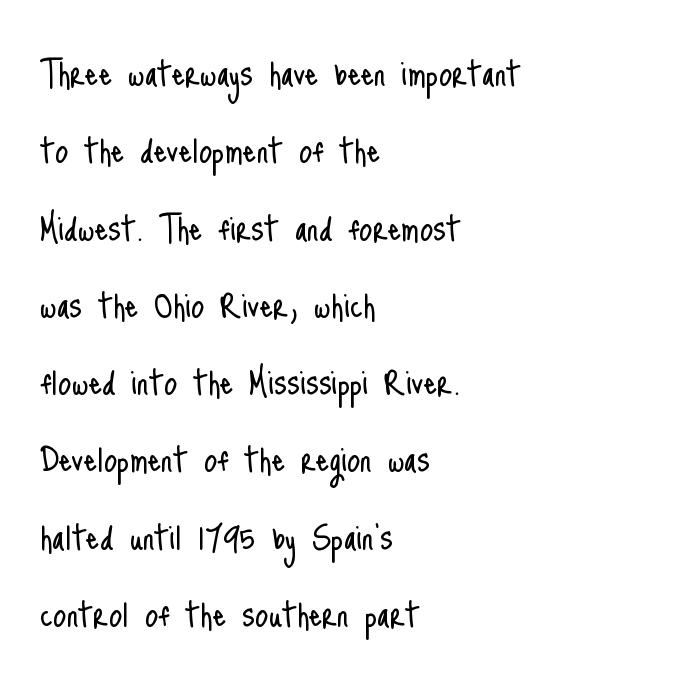
Q: Is the text bold? A: No.
Q: Is the text italic (slanted)? A: No, it is upright.
Q: Is the typeface a serif or a sans-serif typeface? A: Sans-serif.
Q: Is the text underlined? A: No.
Q: How is the paragraph aligned? A: Left-aligned.
Q: Is the spacing between letters normal or unusually wide? A: Normal.
Q: Width (condensed, normal, or wide)? A: Condensed.
Q: Stroke contrast? A: Low.
Q: x-height? A: Small.
Q: Monospaced? A: No.
